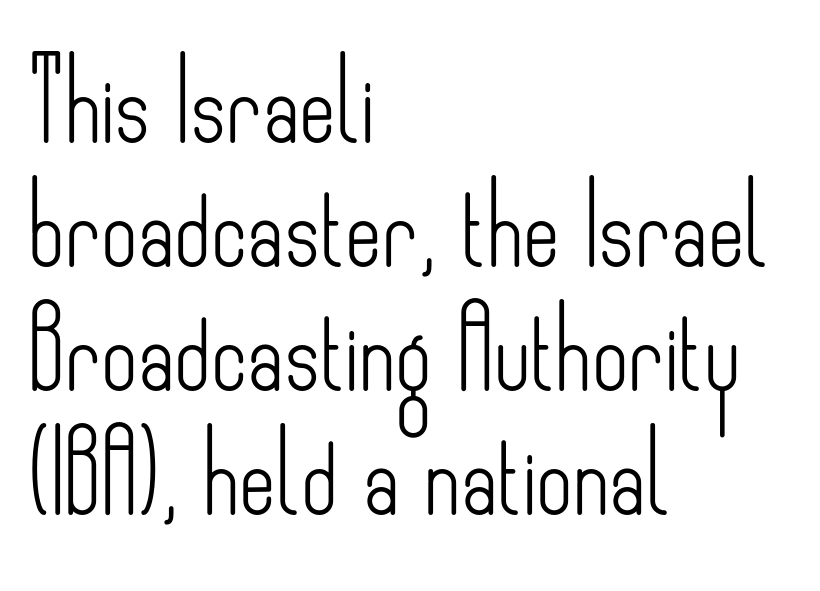
This sample uses plain, unmodified letter spacing. Summary of weight: not heavy and not bold. The rendering uses a moderate line-height, typical for paragraphs. Ascenders rise straight up at ninety degrees.
